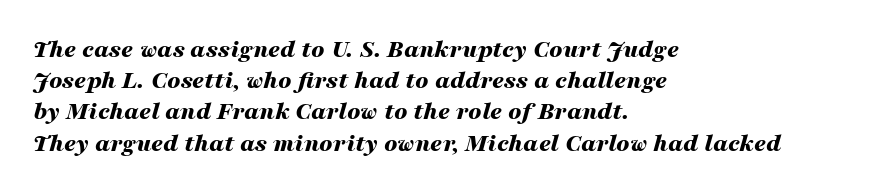
The image shows 26 px bold type, italic (leaning right); set left-aligned, line spacing 1.2x, normal letter spacing, not underlined.
